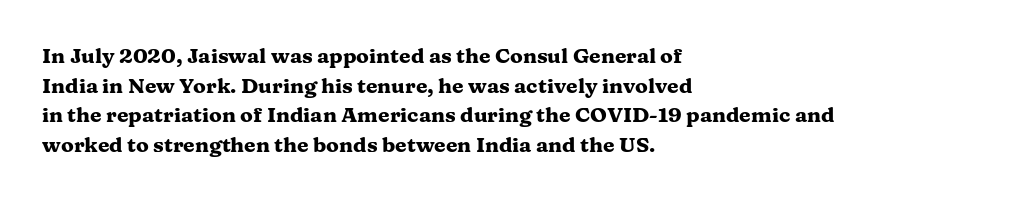
{"italic": "no", "bold": "yes", "underline": "no", "align": "left", "line_spacing": "normal", "line_spacing_ratio": 1.41, "letter_spacing": "normal", "letter_spacing_em": 0.0, "glyph_px": 21}
